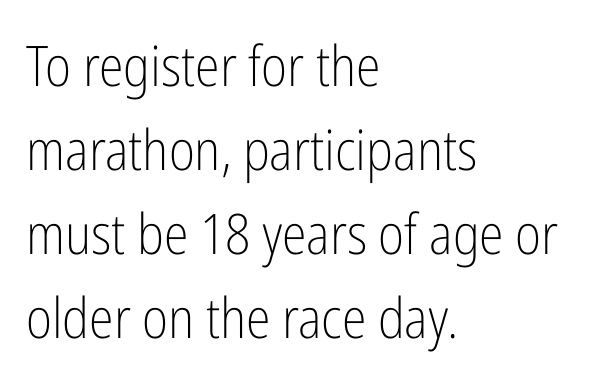
{"serif": "no", "italic": "no", "bold": "no", "weight": "light", "width": "condensed", "stroke_contrast": "low", "x_height": "medium", "monospaced": "no", "underline": "no", "align": "left", "line_spacing": "normal", "line_spacing_ratio": 1.5, "letter_spacing": "normal", "letter_spacing_em": 0.0, "glyph_px": 56}
